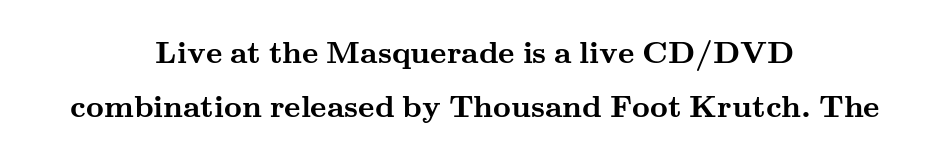
Plain, unruled lines of type. The characters look thick and weighty, a clear bold. Tracking here is standard; glyphs follow each other at the usual distance. The rendering shows small feet on the letterforms — a serif design. Note the varied advance widths — an 'i' is clearly narrower than an 'm'. The compositor balanced each line on the midline.
